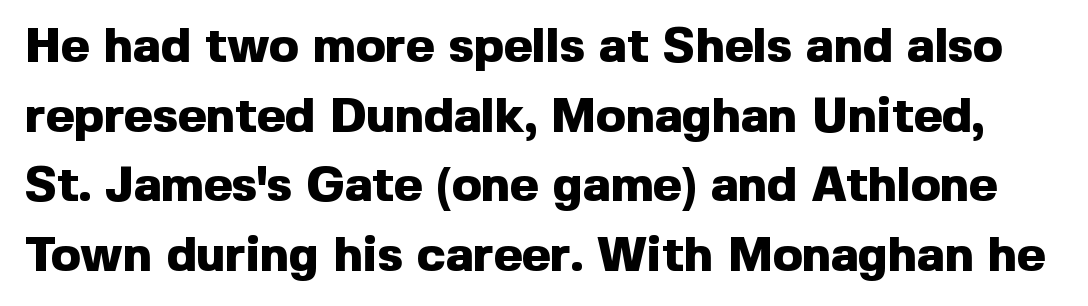
Q: Is the text bold? A: Yes.
Q: Is the text italic (slanted)? A: No, it is upright.
Q: Is the typeface a serif or a sans-serif typeface? A: Sans-serif.
Q: Is the text underlined? A: No.
Q: Is the spacing between letters normal or unusually wide? A: Normal.
Q: Is the spacing between lines tight, normal or loose? A: Normal.
Q: Width (condensed, normal, or wide)? A: Normal.
Q: x-height? A: Medium.
Q: Monospaced? A: No.
